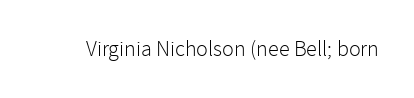
Q: Is the text bold? A: No.
Q: Is the text italic (slanted)? A: No, it is upright.
Q: Is the text underlined? A: No.
Q: Is the spacing between letters normal or unusually wide? A: Normal.
